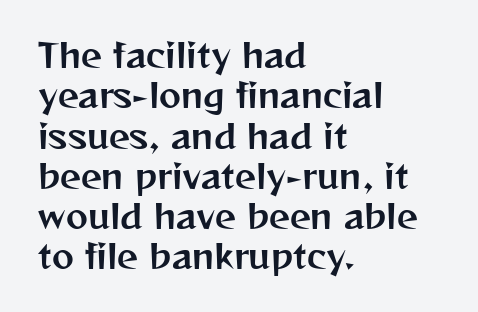
Q: Is the text italic (slanted)? A: No, it is upright.
Q: Is the typeface a serif or a sans-serif typeface? A: Sans-serif.
Q: Is the text underlined? A: No.
Q: How is the paragraph aligned? A: Left-aligned.
Q: Is the spacing between letters normal or unusually wide? A: Normal.
Q: Width (condensed, normal, or wide)? A: Normal.
Q: Stroke contrast? A: Medium.
Q: x-height? A: Medium.
Q: Monospaced? A: No.
